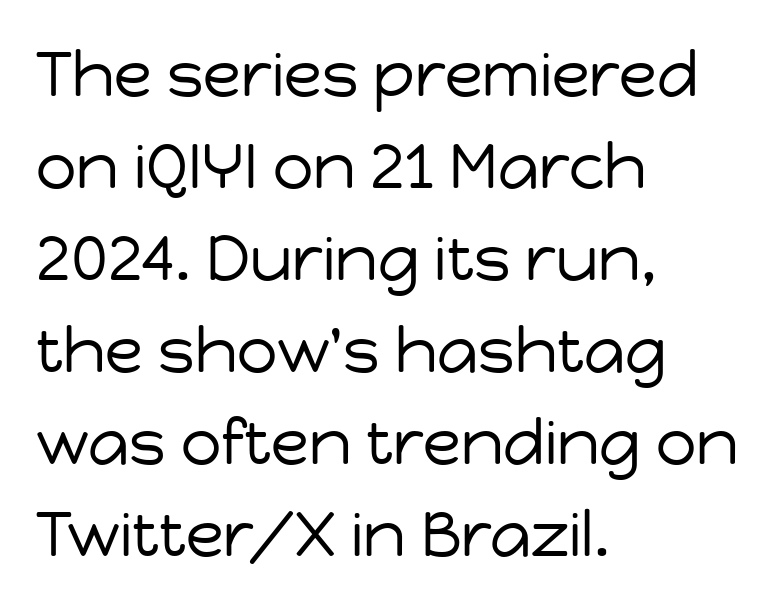
{"serif": "no", "italic": "no", "bold": "no", "weight": "regular", "width": "normal", "stroke_contrast": "low", "x_height": "medium", "monospaced": "no", "underline": "no", "align": "left", "line_spacing": "normal", "line_spacing_ratio": 1.46, "letter_spacing": "normal", "letter_spacing_em": 0.0, "glyph_px": 63}
